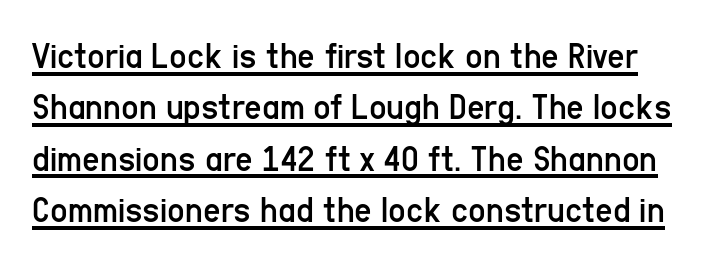
{"serif": "no", "italic": "no", "bold": "no", "weight": "regular", "width": "condensed", "stroke_contrast": "low", "x_height": "medium", "monospaced": "no", "underline": "yes", "line_spacing": "normal", "line_spacing_ratio": 1.35, "letter_spacing": "normal", "letter_spacing_em": 0.0, "glyph_px": 38}
